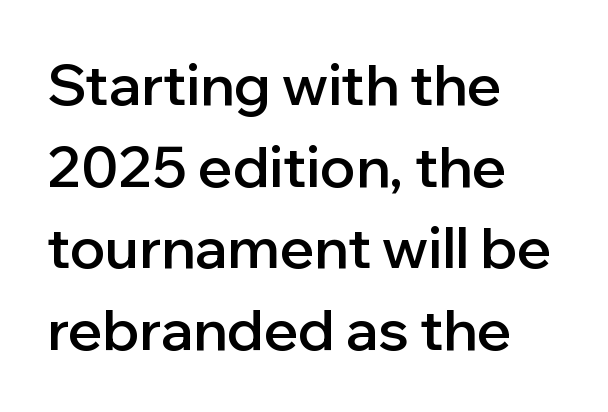
The image shows 57 px semibold sans-serif type, upright; set left-aligned, normal line spacing (1.43x), normal letter spacing, not underlined; low stroke contrast and a medium x-height.
